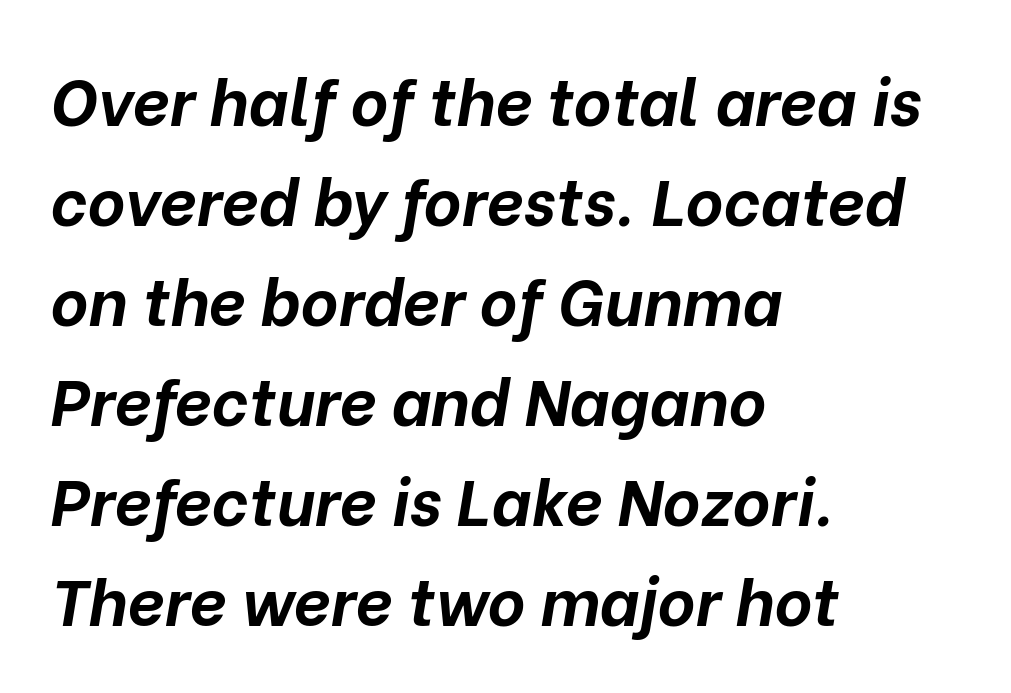
The passage shown is typed in a proportional face where columns would drift. Honestly, there is no underline to notice here at all. The horizontal fit of the characters is conventional and even. Would a proofreader flag this as italicized? Yes. Leading: standard.
